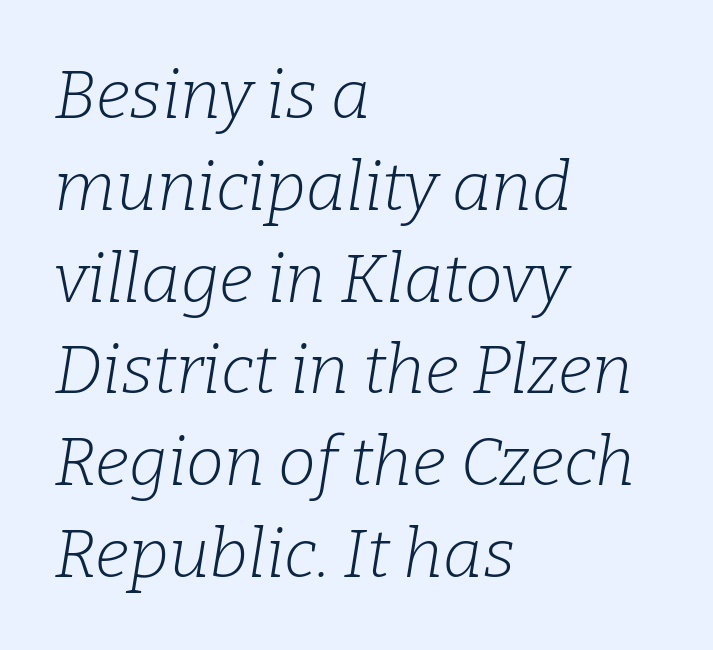
A light-to-regular cut is what we see here. Look at the bottom of the vertical strokes: they flare into serifs here. There's an unmistakable incline to the writing here. Looks like regular typesetting: each glyph gets only the width it needs. The tracking reads as untouched default to a designer's eye.
